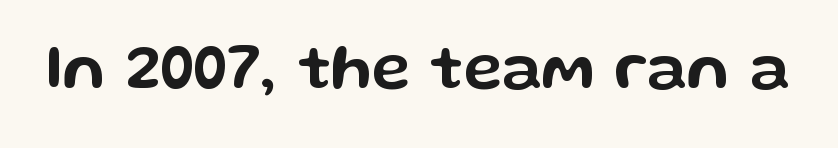
The image shows 65 px wide sans-serif type, upright; set normal letter spacing, not underlined; low stroke contrast and a medium x-height.
